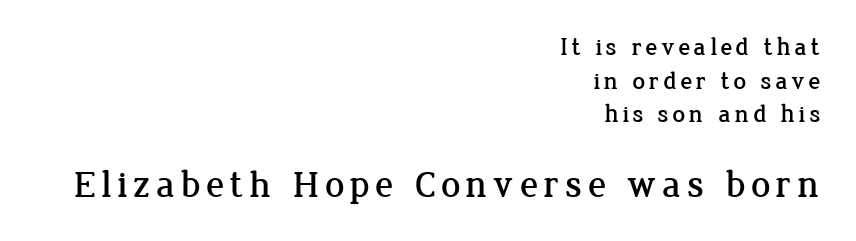
{"serif": "yes", "italic": "no", "width": "normal", "stroke_contrast": "low", "x_height": "medium", "monospaced": "no", "underline": "no", "align": "right", "line_spacing": "normal", "line_spacing_ratio": 1.35, "larger_block": "second", "size_ratio": 1.52, "glyph_px": 38}
